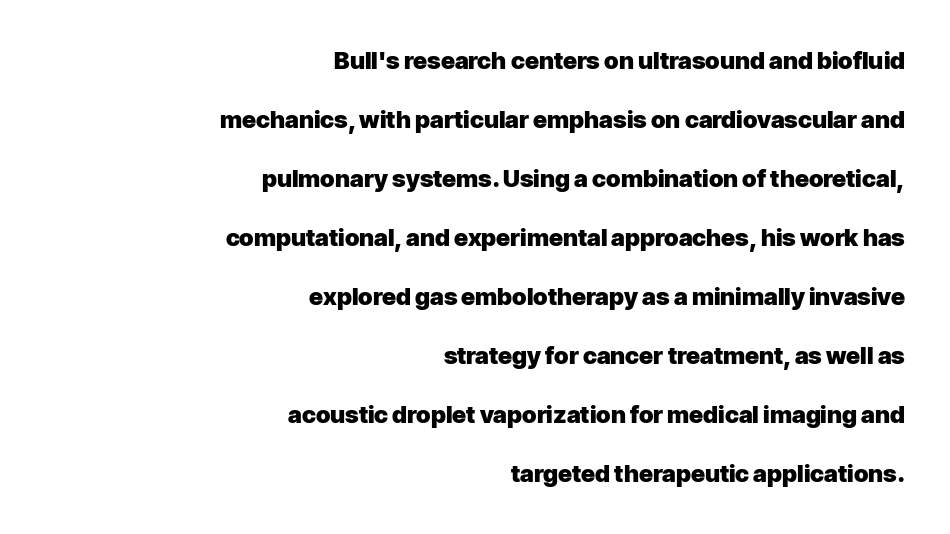
Q: Is the text bold? A: Yes.
Q: Is the text italic (slanted)? A: No, it is upright.
Q: Is the text underlined? A: No.
Q: How is the paragraph aligned? A: Right-aligned.
Q: Is the spacing between letters normal or unusually wide? A: Normal.
Q: Is the spacing between lines tight, normal or loose? A: Loose.
